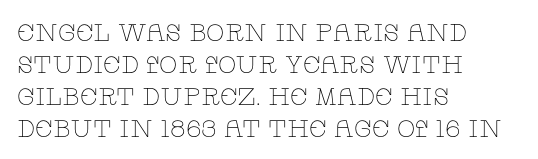
A bare baseline throughout the passage. Does the lettering tilt? It doesn't — this is upright. Leftover space on each line is placed entirely after the last word. Regarding leading, the lines here are spaced in the standard way. Inter-character spacing is left at the font's built-in metrics. Compared with a typical body face, this is equally light or lighter still.
